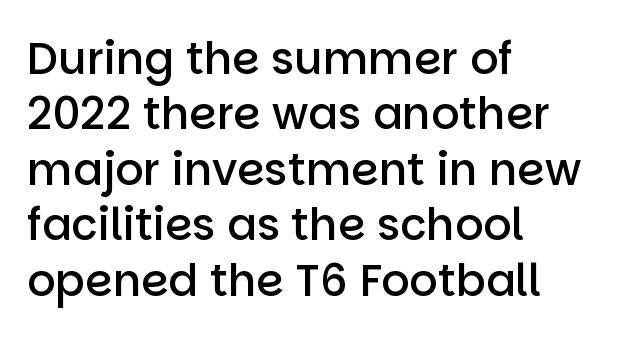
Does the leading feel generous? No, just average. Regarding serifs, this sample does without them. Short note: letters normally spaced. Line beginnings align vertically; line endings do not. Caption: semibold face, moderately heavy strokes.
